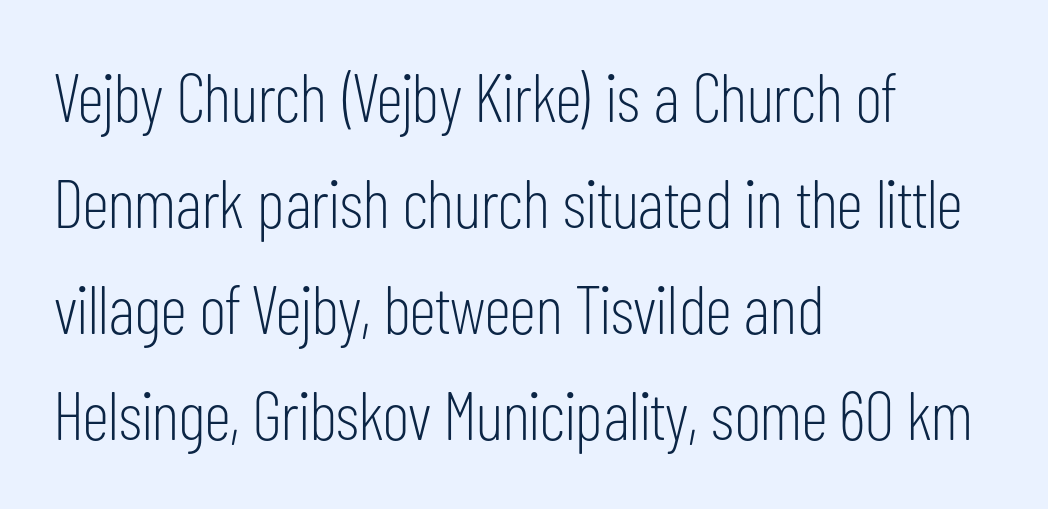
{"serif": "no", "italic": "no", "bold": "no", "weight": "light", "width": "condensed", "stroke_contrast": "low", "x_height": "medium", "monospaced": "no", "underline": "no", "align": "left", "line_spacing": "normal", "line_spacing_ratio": 1.56, "letter_spacing": "normal", "letter_spacing_em": 0.0, "glyph_px": 68}
